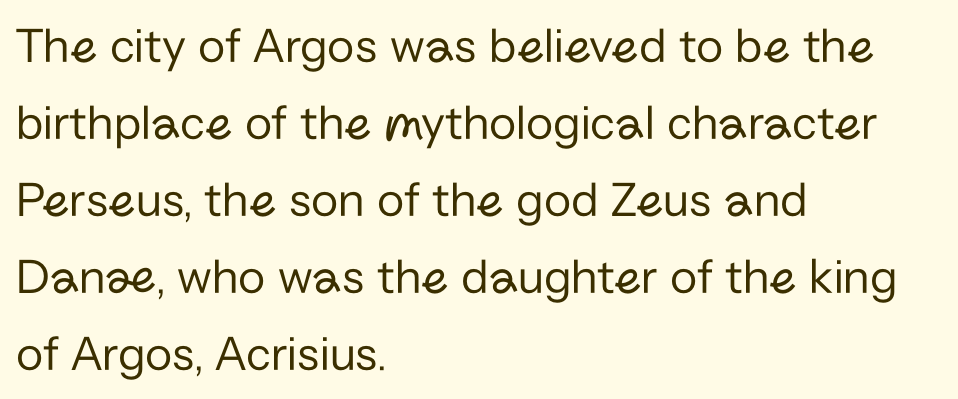
Q: Is the text bold? A: No.
Q: Is the text italic (slanted)? A: No, it is upright.
Q: Is the typeface a serif or a sans-serif typeface? A: Sans-serif.
Q: Is the text underlined? A: No.
Q: How is the paragraph aligned? A: Left-aligned.
Q: Is the spacing between letters normal or unusually wide? A: Normal.
Q: Is the spacing between lines tight, normal or loose? A: Normal.
Q: Width (condensed, normal, or wide)? A: Normal.
Q: Stroke contrast? A: Low.
Q: x-height? A: Medium.
Q: Monospaced? A: No.
